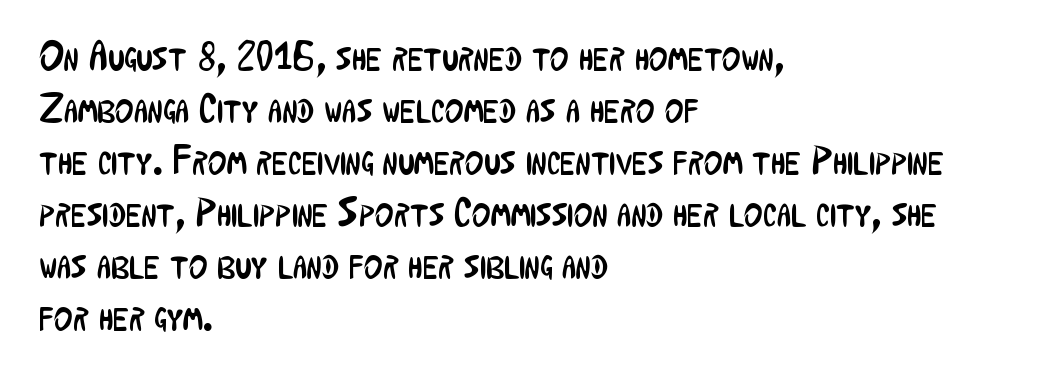
{"serif": "no", "italic": "no", "bold": "no", "weight": "regular", "width": "condensed", "stroke_contrast": "low", "x_height": "medium", "monospaced": "no", "underline": "no", "align": "left", "line_spacing": "normal", "line_spacing_ratio": 1.3, "letter_spacing": "normal", "letter_spacing_em": 0.0, "glyph_px": 40}
